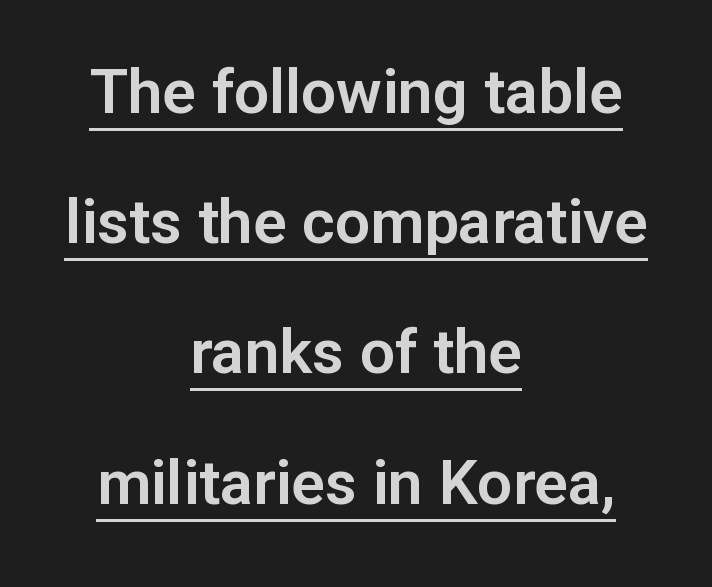
The image shows 62 px sans-serif type, upright; set centered, loose line spacing (2.1x), normal letter spacing, underlined; low stroke contrast and a medium x-height.
